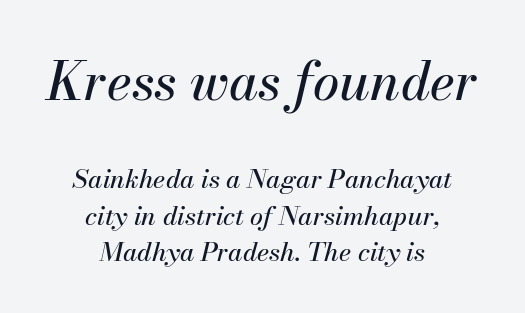
The image shows 53 px text type, italic (leaning right); set centered, normal line spacing (1.42x), normal letter spacing, not underlined; the first (top) block is 2.04x larger; medium stroke contrast and a small x-height.
